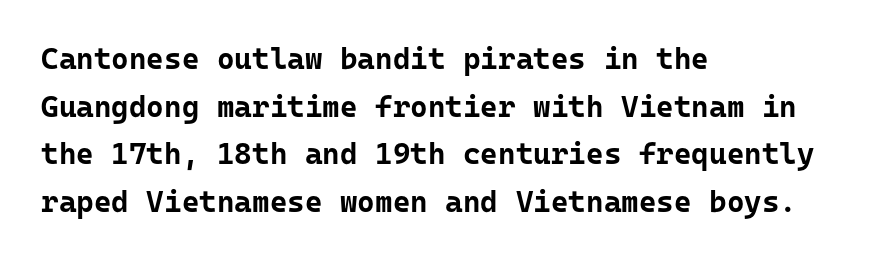
Q: Is the text bold? A: Yes.
Q: Is the text italic (slanted)? A: No, it is upright.
Q: Is the typeface a serif or a sans-serif typeface? A: Sans-serif.
Q: Is the text underlined? A: No.
Q: How is the paragraph aligned? A: Left-aligned.
Q: Is the spacing between letters normal or unusually wide? A: Normal.
Q: Is the spacing between lines tight, normal or loose? A: Normal.
Q: Width (condensed, normal, or wide)? A: Normal.
Q: Stroke contrast? A: Low.
Q: x-height? A: Medium.
